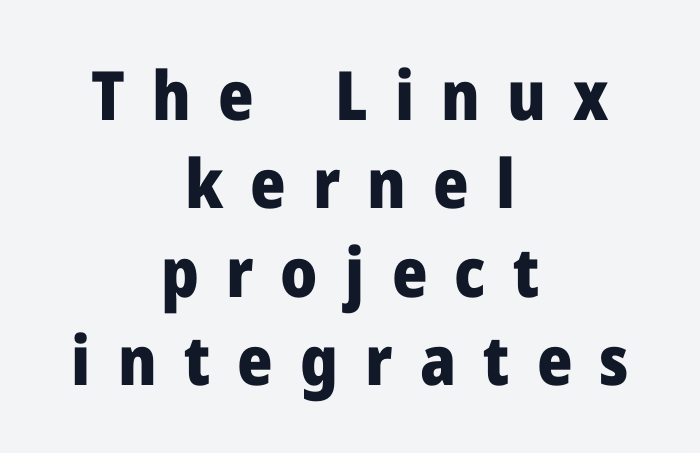
{"serif": "no", "italic": "no", "bold": "yes", "weight": "heavy", "width": "normal", "stroke_contrast": "low", "x_height": "medium", "monospaced": "no", "underline": "no", "align": "center", "line_spacing": "normal", "line_spacing_ratio": 1.3, "letter_spacing": "wide", "letter_spacing_em": 0.4, "glyph_px": 68}
